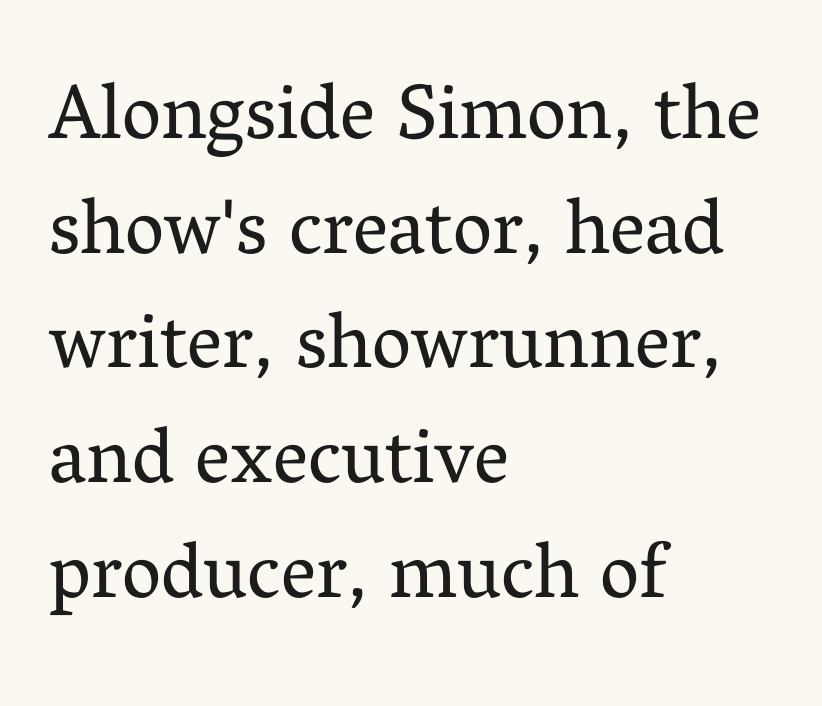
The image shows 78 px regular-weight serif type, upright; set left-aligned, normal line spacing (1.47x), normal letter spacing, not underlined; medium stroke contrast and a medium x-height.
